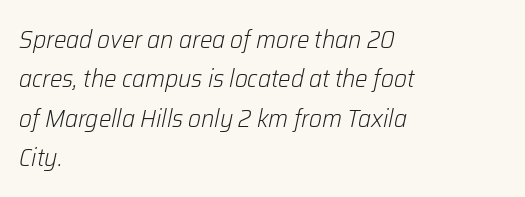
Any mark beneath the type? The region is blank. Line beginnings align vertically; line endings do not. The face used here is rendered with its standard letterfit. The face used here has a pronounced slope to its letters. Summary of weight: not heavy and not bold. The rows are spaced the way most documents space them.
